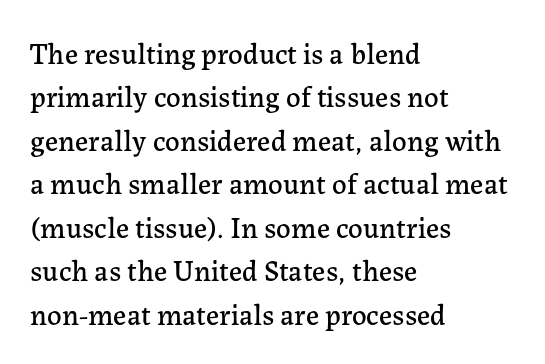
The image shows 29 px serif type, upright; set left-aligned, normal line spacing (1.5x), normal letter spacing, not underlined; low stroke contrast and a medium x-height.
